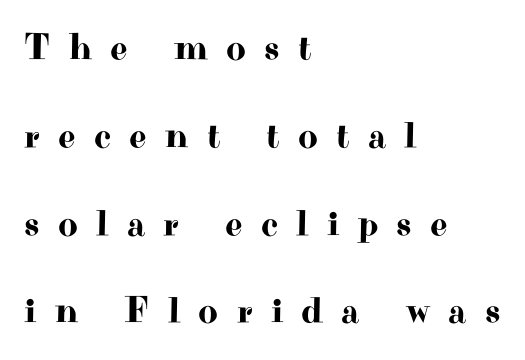
The passage shown is not underscored anywhere. Posture: upright roman. This sample uses a serif face. The paragraph shown leans on its left margin.
